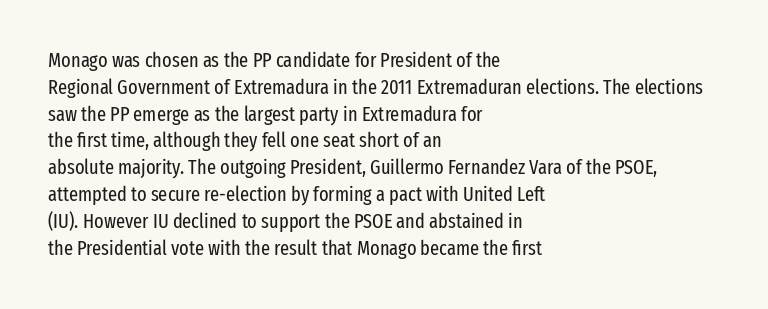
The image shows 20 px text type, upright; set left-aligned, normal line spacing (1.34x), normal letter spacing, not underlined.
